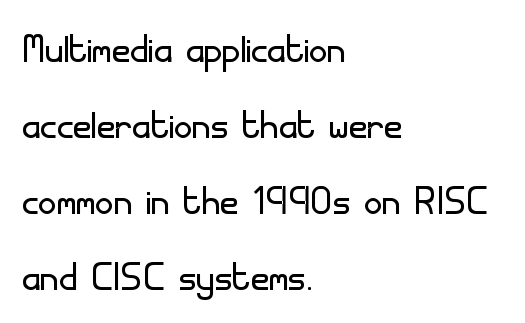
The image shows 51 px light sans-serif type, upright; set left-aligned, normal line spacing (1.49x), normal letter spacing, not underlined; low stroke contrast and a small x-height.
